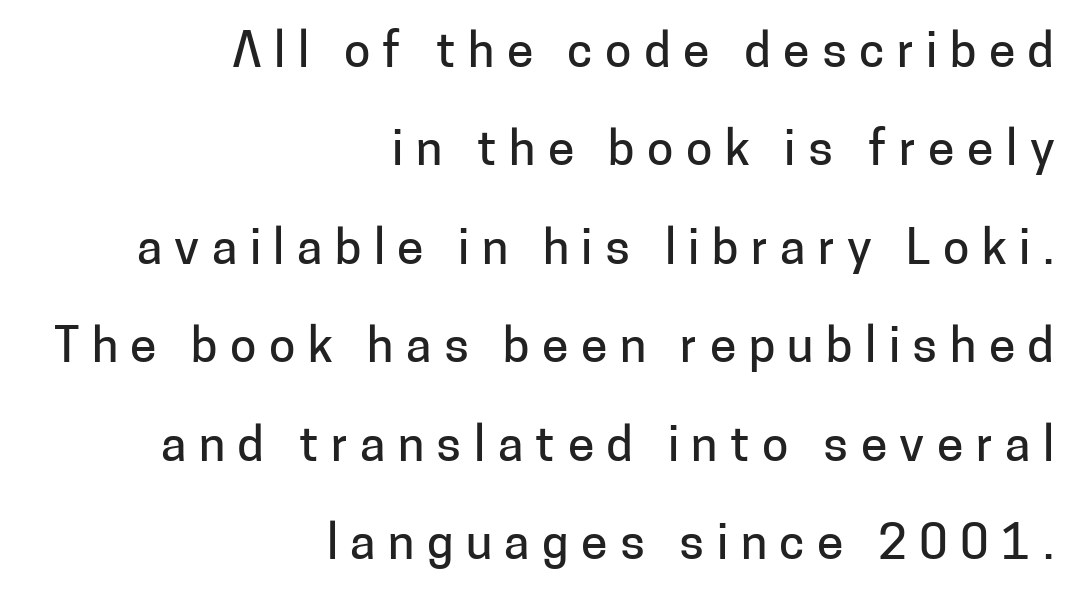
The image shows 48 px sans-serif type, upright; set right-aligned, loose line spacing (2.05x), unusually wide letter spacing (+0.26 em), not underlined; low stroke contrast and a medium x-height.
